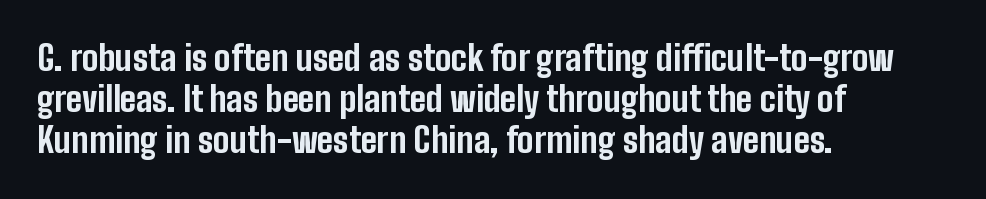
The image shows 34 px bold, condensed sans-serif type, upright; set left-aligned, line spacing 1.21x, normal letter spacing, not underlined; low stroke contrast and a medium x-height.
